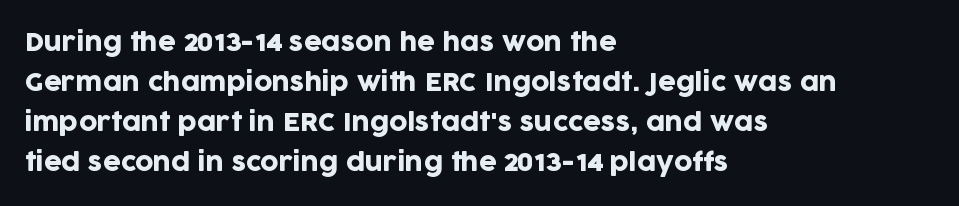
Q: Is the text italic (slanted)? A: No, it is upright.
Q: Is the text underlined? A: No.
Q: How is the paragraph aligned? A: Left-aligned.
Q: Is the spacing between letters normal or unusually wide? A: Normal.
Q: Is the spacing between lines tight, normal or loose? A: Normal.
